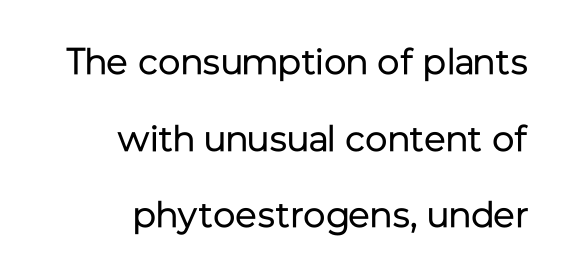
The image shows 37 px regular-weight sans-serif type, upright; set right-aligned, loose line spacing (2.07x), normal letter spacing, not underlined; low stroke contrast and a medium x-height.
